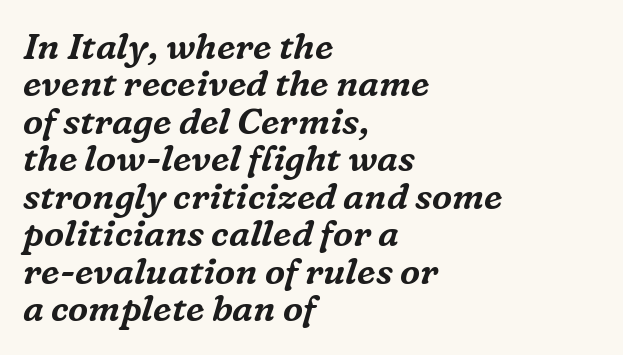
Q: Is the text italic (slanted)? A: Yes, it leans right by about 16 degrees.
Q: Is the typeface a serif or a sans-serif typeface? A: Serif.
Q: Is the text underlined? A: No.
Q: How is the paragraph aligned? A: Left-aligned.
Q: Is the spacing between letters normal or unusually wide? A: Normal.
Q: Is the spacing between lines tight, normal or loose? A: Tight.
Q: Width (condensed, normal, or wide)? A: Normal.
Q: Stroke contrast? A: Medium.
Q: x-height? A: Medium.
Q: Monospaced? A: No.
